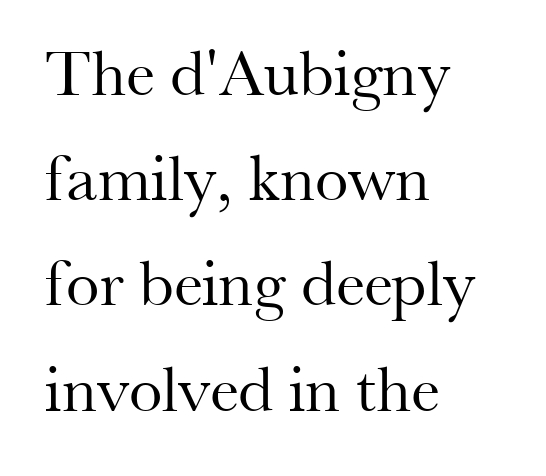
{"serif": "yes", "italic": "no", "bold": "no", "weight": "regular", "width": "normal", "stroke_contrast": "medium", "x_height": "small", "monospaced": "no", "underline": "no", "align": "left", "line_spacing": "normal", "line_spacing_ratio": 1.57, "letter_spacing": "normal", "letter_spacing_em": 0.0, "glyph_px": 67}
